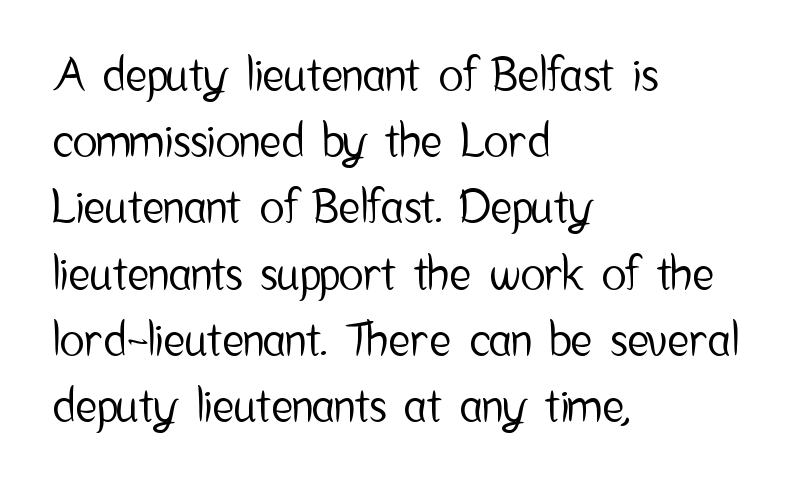
The image shows 46 px condensed sans-serif type, upright; set left-aligned, normal line spacing (1.44x), normal letter spacing, not underlined; low stroke contrast and a medium x-height.
